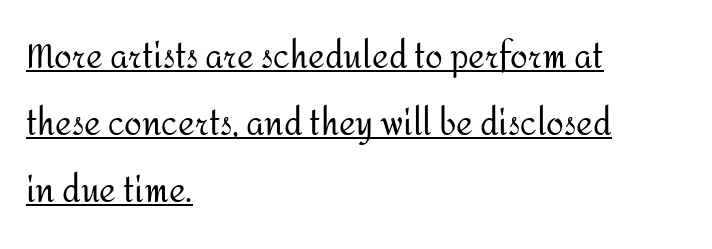
{"serif": "no", "italic": "no", "bold": "no", "weight": "regular", "width": "normal", "stroke_contrast": "medium", "x_height": "medium", "monospaced": "no", "underline": "yes", "align": "left", "line_spacing": "loose", "line_spacing_ratio": 2.09, "letter_spacing": "normal", "letter_spacing_em": 0.0, "glyph_px": 32}
